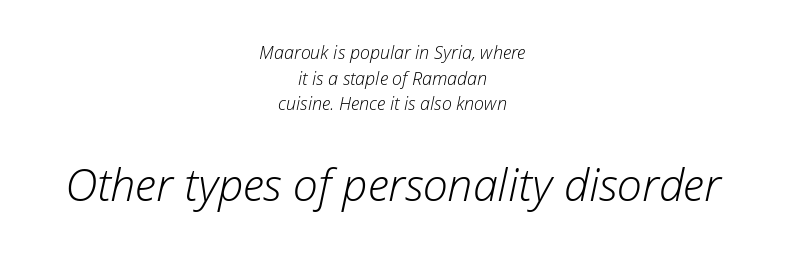
Type size steps up from the first block to the second. The lines sit at an ordinary, default distance from one another. A student would call this center alignment; a typographer would say set centered. Character widths vary here, with narrow letters taking less room than wide ones. Letter spacing: default.
